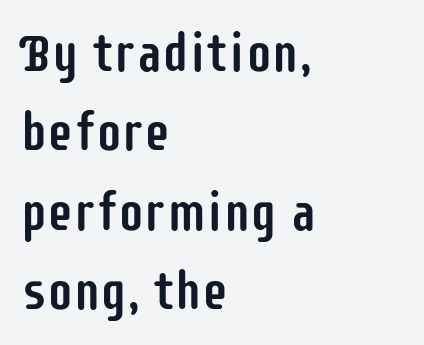
This is roman type, the default non-slanted kind. Examine the stroke ends and you'll find no serifs. Honestly, the letter spacing is just normal — you wouldn't notice it. Caption: multi-line text, flush left, ragged right.
